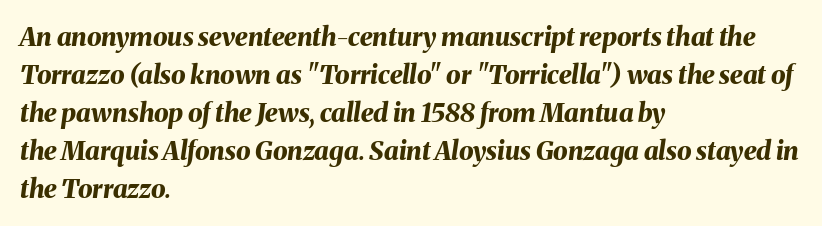
{"italic": "yes", "lean": "right", "slant_degrees": 8, "bold": "yes", "underline": "no", "align": "left", "line_spacing": "normal", "line_spacing_ratio": 1.46, "letter_spacing": "normal", "letter_spacing_em": 0.0, "glyph_px": 26}
